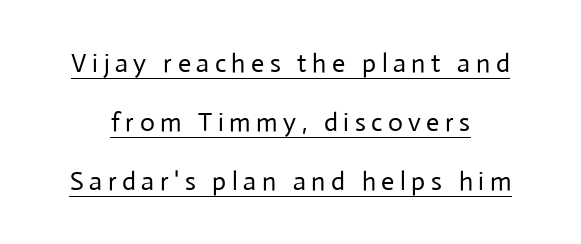
The face looks like a standard text weight, possibly lighter. Characters remain perfectly vertical along every line. Notice how a bar underscores the lettering throughout. Students, note that the glyphs here are deliberately spaced far apart.
